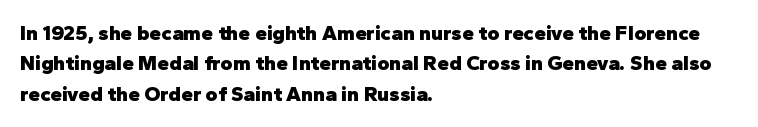
Notice how the stems are strictly vertical — no italics here. These words are printed bold, with thick strokes throughout. Leading: standard. You could call the tracking neutral — neither tight nor loose. The rendering anchors every line to the left-hand side. The words here are not underlined.
